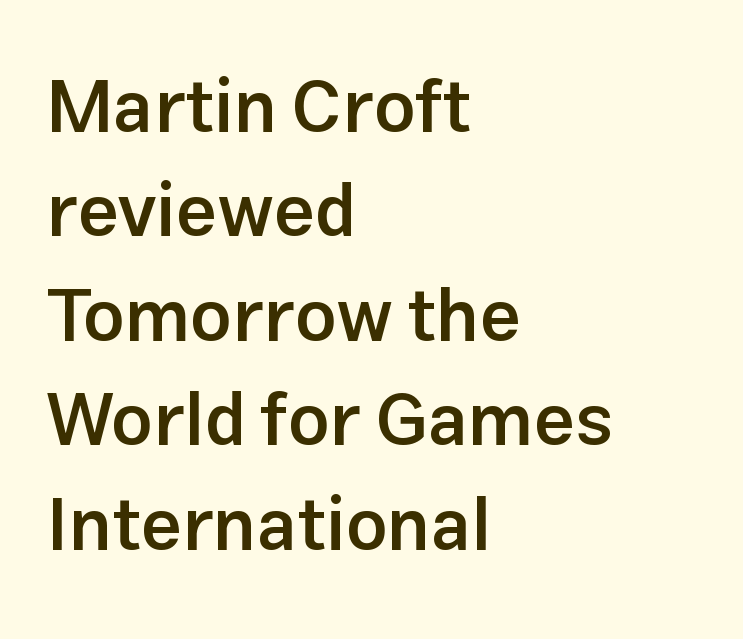
{"serif": "no", "italic": "no", "bold": "semi", "weight": "semibold", "width": "normal", "stroke_contrast": "low", "x_height": "medium", "monospaced": "no", "underline": "no", "align": "left", "line_spacing": "normal", "line_spacing_ratio": 1.43, "letter_spacing": "normal", "letter_spacing_em": 0.0, "glyph_px": 73}
